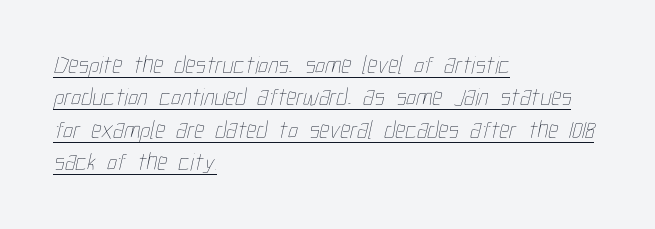
The image shows 25 px text type; set left-aligned, normal line spacing (1.3x), normal letter spacing, underlined.
